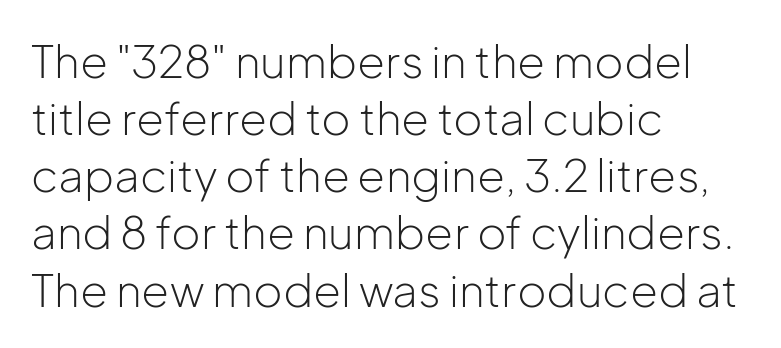
The image shows 45 px light sans-serif type, upright; set left-aligned, normal line spacing (1.27x), normal letter spacing, not underlined; low stroke contrast and a medium x-height.
